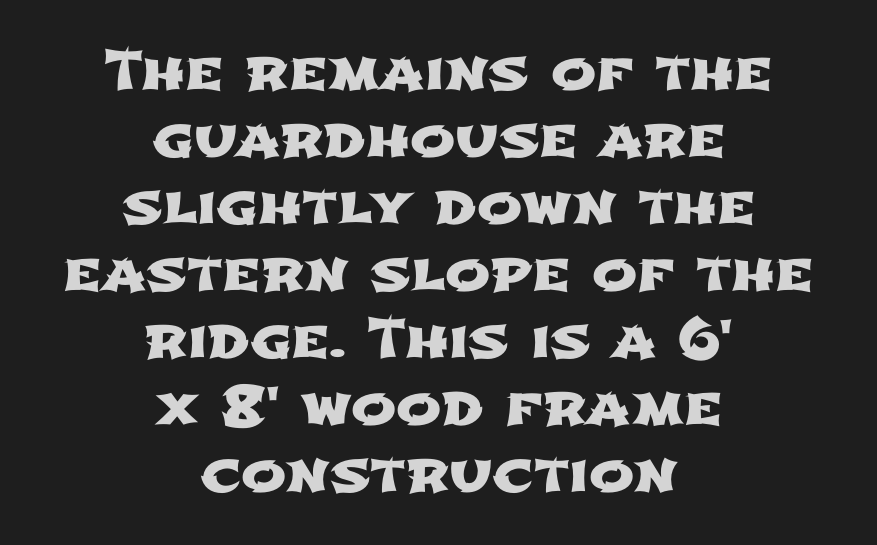
Underline: absent. Is this a fixed-width face? No — the glyphs have proportional, varying widths. The passage shown is typeset with a sans-serif family. Between one letter and the next there's only the usual sliver of space. Each line is balanced around a shared central axis.
